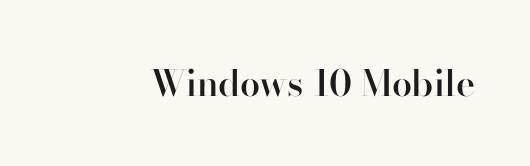
{"serif": "yes", "italic": "no", "bold": "semi", "weight": "semibold", "width": "normal", "stroke_contrast": "high", "x_height": "small", "monospaced": "no", "underline": "no", "letter_spacing": "normal", "letter_spacing_em": 0.0, "glyph_px": 36}
